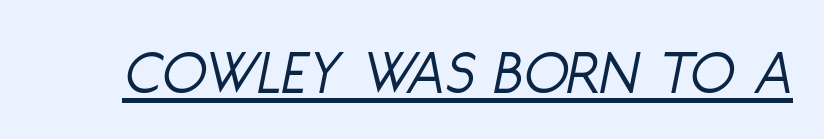
Is this a fixed-width face? No — the glyphs have proportional, varying widths. There's an unmistakable incline to the writing here. In designer terms, the underline attribute is active on this setting. The letterforms sit shoulder to shoulder at normal distance. No chunkiness to these letters — they're not bold.
